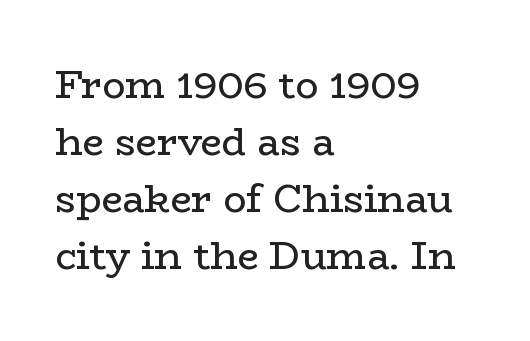
Q: Is the text bold? A: No.
Q: Is the text italic (slanted)? A: No, it is upright.
Q: Is the typeface a serif or a sans-serif typeface? A: Serif.
Q: Is the text underlined? A: No.
Q: How is the paragraph aligned? A: Left-aligned.
Q: Is the spacing between letters normal or unusually wide? A: Normal.
Q: Is the spacing between lines tight, normal or loose? A: Normal.
Q: Width (condensed, normal, or wide)? A: Wide.
Q: Stroke contrast? A: Low.
Q: x-height? A: Medium.
Q: Monospaced? A: No.
